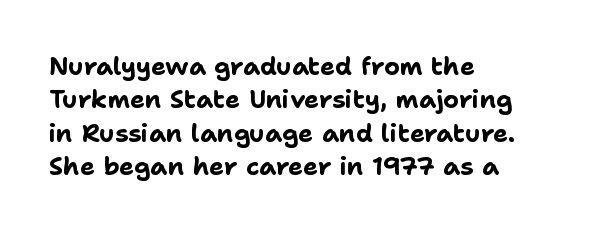
Notice how the passage keeps a crisp vertical edge on the left only. Ordinary non-slanted type is in use. This sample uses plain, unmodified letter spacing. Strong, thick strokes mark this as bold type. Normally led — the rows are evenly, conventionally spaced.
